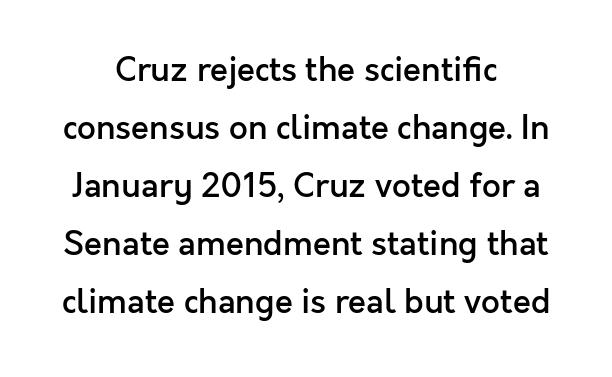
{"serif": "no", "italic": "no", "bold": "semi", "weight": "semibold", "width": "normal", "x_height": "medium", "monospaced": "no", "underline": "no", "align": "center", "line_spacing_ratio": 1.76, "letter_spacing": "normal", "letter_spacing_em": 0.0, "glyph_px": 33}
